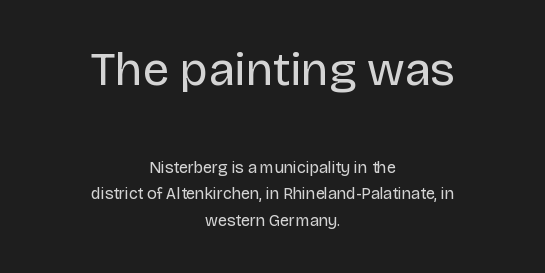
{"serif": "no", "italic": "no", "bold": "no", "weight": "regular", "width": "normal", "stroke_contrast": "low", "x_height": "large", "monospaced": "no", "underline": "no", "align": "center", "line_spacing": "normal", "line_spacing_ratio": 1.68, "letter_spacing": "normal", "letter_spacing_em": 0.0, "larger_block": "first", "size_ratio": 2.94, "glyph_px": 47}
